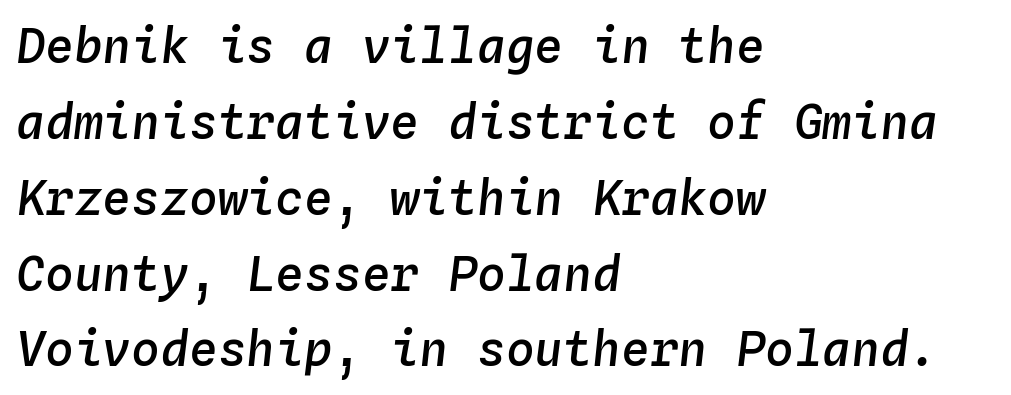
{"italic": "yes", "lean": "right", "slant_degrees": 4, "bold": "semi", "weight": "semibold", "width": "normal", "stroke_contrast": "low", "x_height": "medium", "monospaced": "yes", "underline": "no", "align": "left", "line_spacing": "normal", "line_spacing_ratio": 1.58, "letter_spacing": "normal", "letter_spacing_em": 0.0, "glyph_px": 48}
